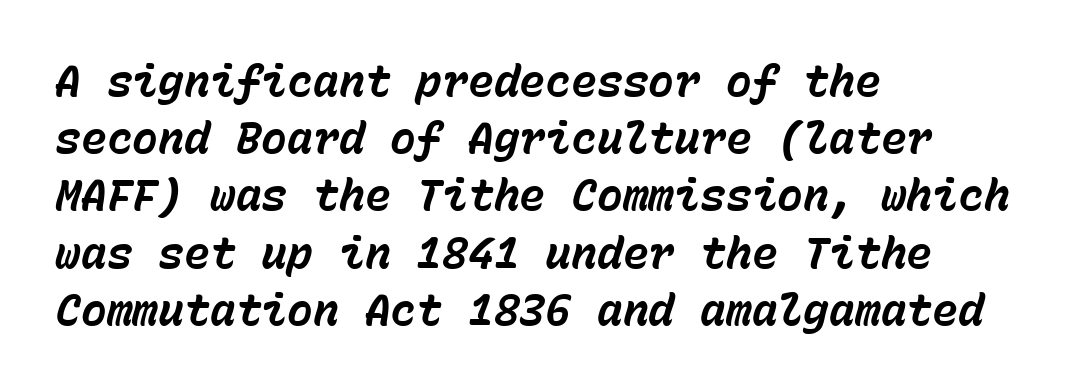
The image shows 43 px bold type, italic (leaning right), monospaced; set left-aligned, normal line spacing (1.33x), normal letter spacing, not underlined; low stroke contrast and a medium x-height.
